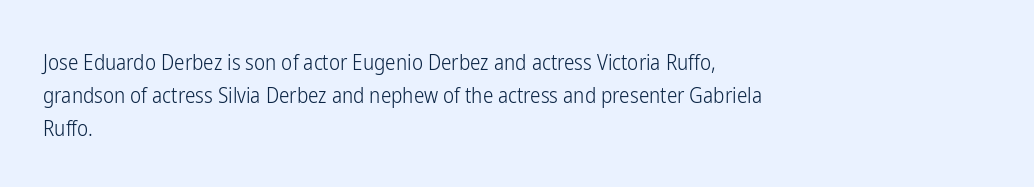
Q: Is the text bold? A: No.
Q: Is the text italic (slanted)? A: No, it is upright.
Q: Is the text underlined? A: No.
Q: How is the paragraph aligned? A: Left-aligned.
Q: Is the spacing between letters normal or unusually wide? A: Normal.
Q: Is the spacing between lines tight, normal or loose? A: Normal.
